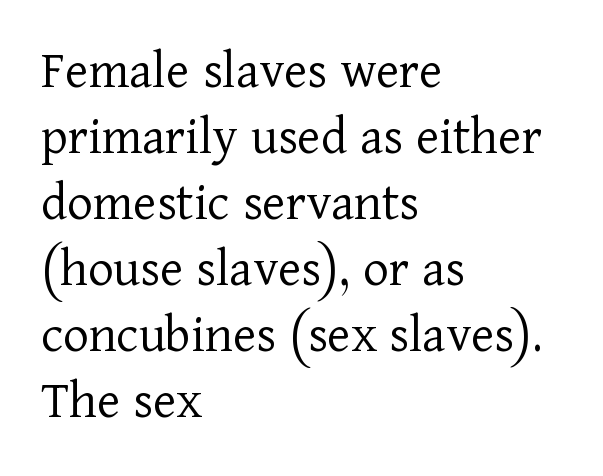
{"serif": "yes", "italic": "no", "bold": "no", "weight": "light", "width": "normal", "stroke_contrast": "low", "x_height": "medium", "monospaced": "no", "underline": "no", "align": "left", "line_spacing_ratio": 1.2, "letter_spacing": "normal", "letter_spacing_em": 0.0, "glyph_px": 55}
